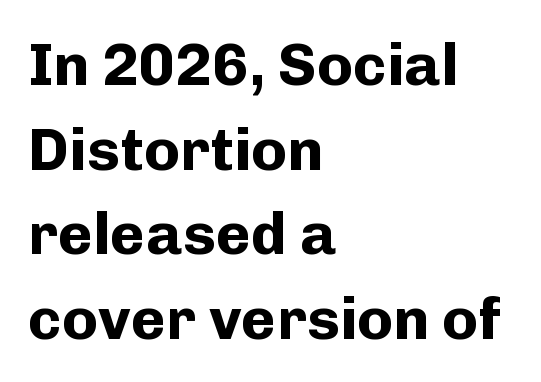
Q: Is the text bold? A: Yes.
Q: Is the text italic (slanted)? A: No, it is upright.
Q: Is the typeface a serif or a sans-serif typeface? A: Sans-serif.
Q: Is the text underlined? A: No.
Q: How is the paragraph aligned? A: Left-aligned.
Q: Is the spacing between letters normal or unusually wide? A: Normal.
Q: Is the spacing between lines tight, normal or loose? A: Normal.
Q: Width (condensed, normal, or wide)? A: Normal.
Q: Stroke contrast? A: Low.
Q: x-height? A: Medium.
Q: Monospaced? A: No.
